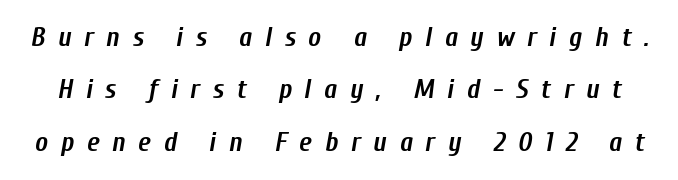
{"italic": "yes", "lean": "right", "slant_degrees": 10, "bold": "yes", "underline": "no", "line_spacing": "loose", "line_spacing_ratio": 1.94, "letter_spacing": "wide", "letter_spacing_em": 0.47, "glyph_px": 27}
